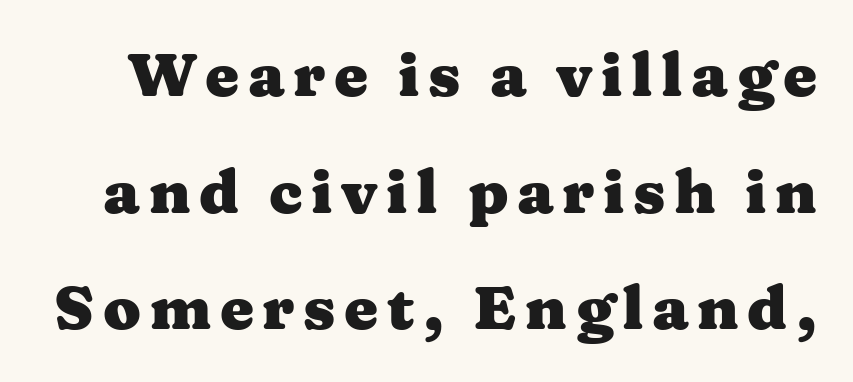
Q: Is the text bold? A: Yes.
Q: Is the text italic (slanted)? A: No, it is upright.
Q: Is the typeface a serif or a sans-serif typeface? A: Serif.
Q: Is the text underlined? A: No.
Q: Is the spacing between lines tight, normal or loose? A: Loose.
Q: Width (condensed, normal, or wide)? A: Wide.
Q: Stroke contrast? A: Medium.
Q: x-height? A: Medium.
Q: Monospaced? A: No.
